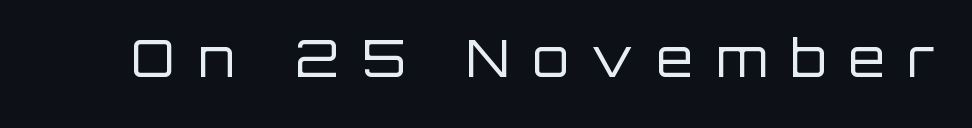
The image shows 52 px regular-weight sans-serif type, upright; set unusually wide letter spacing (+0.45 em), not underlined; low stroke contrast and a large x-height.
